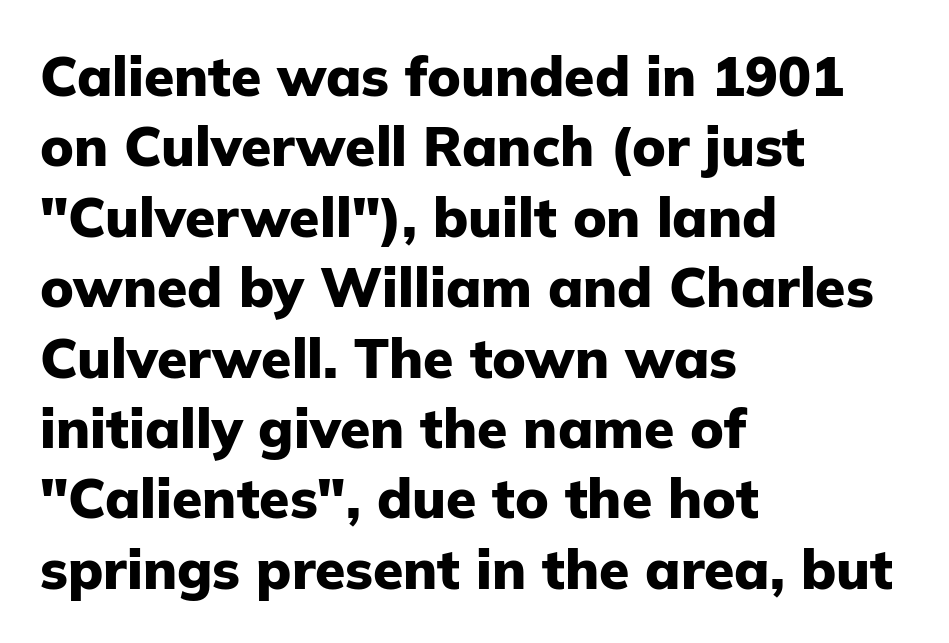
{"serif": "no", "italic": "no", "bold": "yes", "weight": "heavy", "width": "normal", "stroke_contrast": "low", "x_height": "medium", "monospaced": "no", "underline": "no", "align": "left", "line_spacing": "normal", "line_spacing_ratio": 1.28, "letter_spacing": "normal", "letter_spacing_em": 0.0, "glyph_px": 55}
